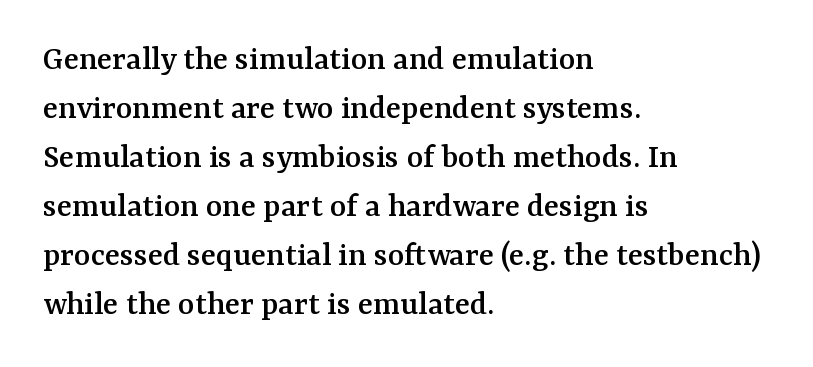
The image shows 35 px serif type, upright; set left-aligned, normal line spacing (1.4x), normal letter spacing, not underlined; medium stroke contrast and a medium x-height.
